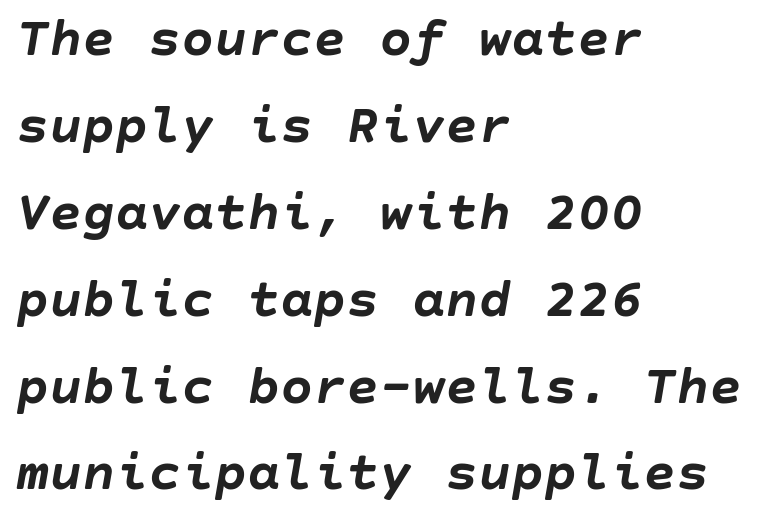
The image shows 55 px semibold type, italic (leaning right); set left-aligned, normal line spacing (1.58x), normal letter spacing, not underlined; low stroke contrast and a large x-height.
